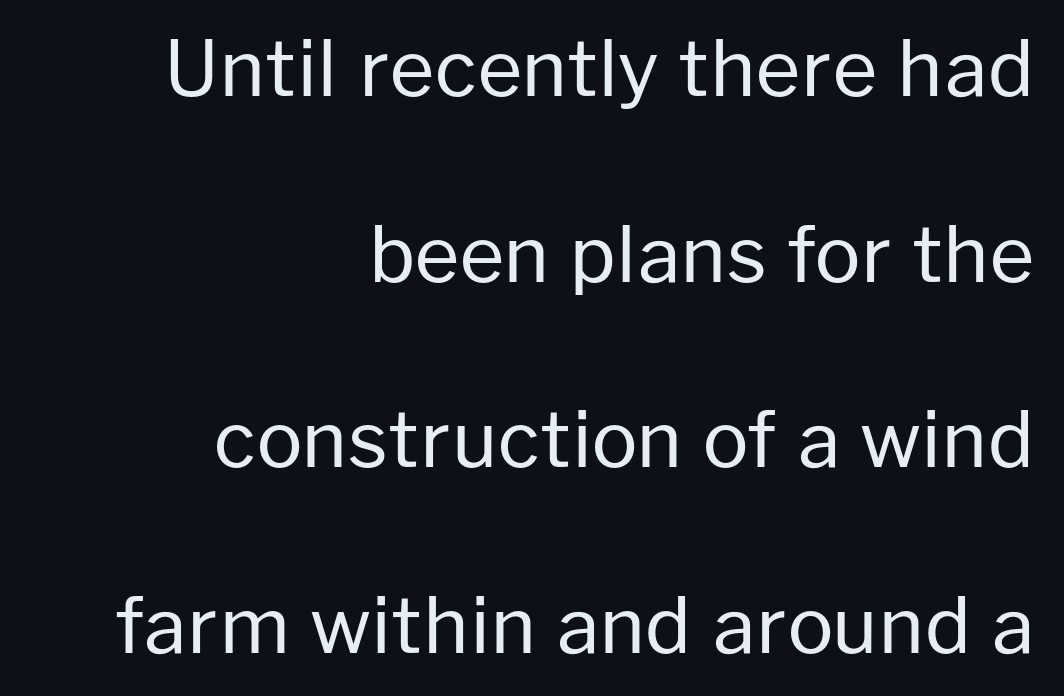
The image shows 77 px regular-weight sans-serif type, upright; set right-aligned, loose line spacing (2.41x), normal letter spacing, not underlined; low stroke contrast and a medium x-height.
